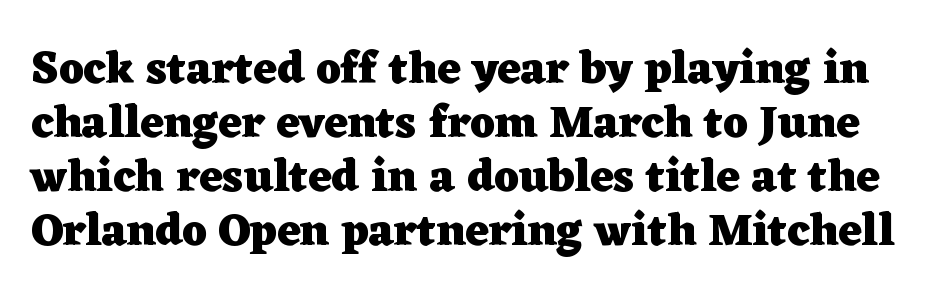
The image shows 45 px heavy, wide serif type, upright; set line spacing 1.2x, normal letter spacing, not underlined; low stroke contrast and a medium x-height.
